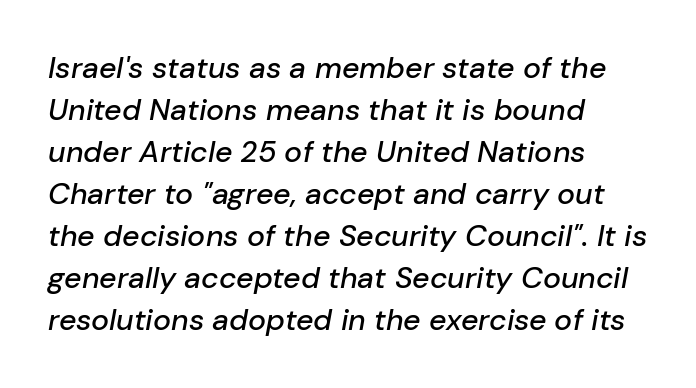
Note the varied advance widths — an 'i' is clearly narrower than an 'm'. Slanted lettering throughout. Layout note: lines flush left. Here the glyphs are tracked normally, forming tight word shapes. The baseline area is clear. Successive baselines arrive at the customary interval.
